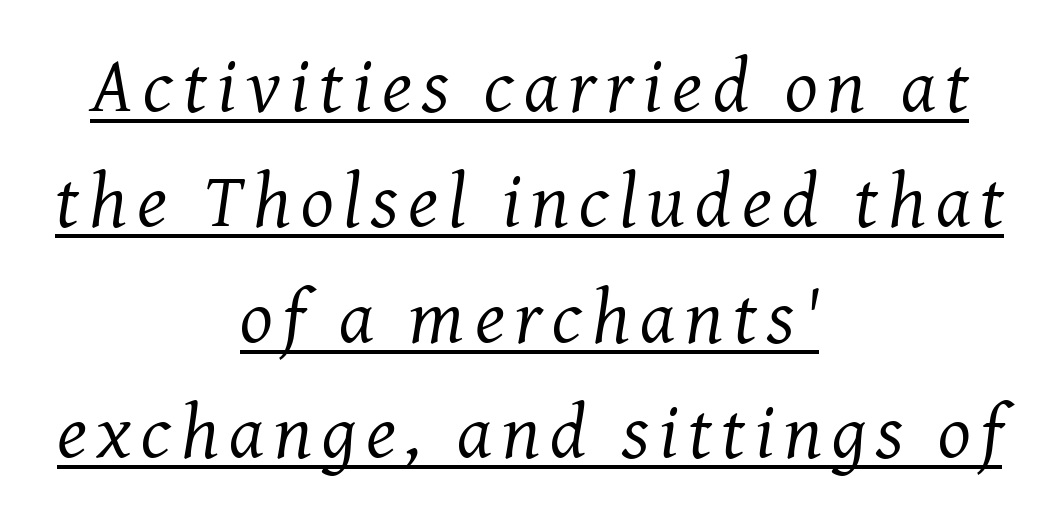
Q: Is the text bold? A: No.
Q: Is the text italic (slanted)? A: Yes, it leans right by about 8 degrees.
Q: Is the typeface a serif or a sans-serif typeface? A: Serif.
Q: Is the text underlined? A: Yes.
Q: How is the paragraph aligned? A: Centered.
Q: Is the spacing between lines tight, normal or loose? A: Normal.
Q: Width (condensed, normal, or wide)? A: Normal.
Q: Stroke contrast? A: Medium.
Q: x-height? A: Medium.
Q: Monospaced? A: No.
